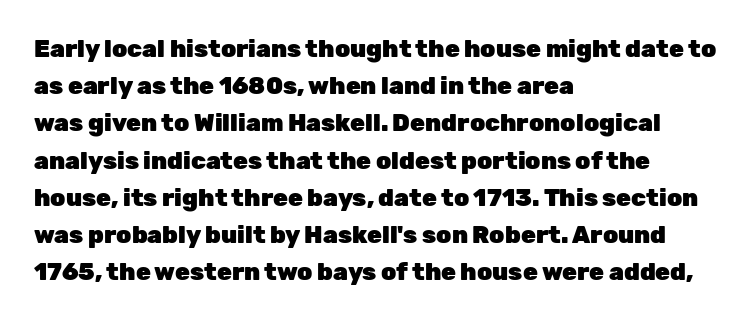
The image shows 24 px bold type, upright; set left-aligned, normal line spacing (1.55x), normal letter spacing, not underlined.
